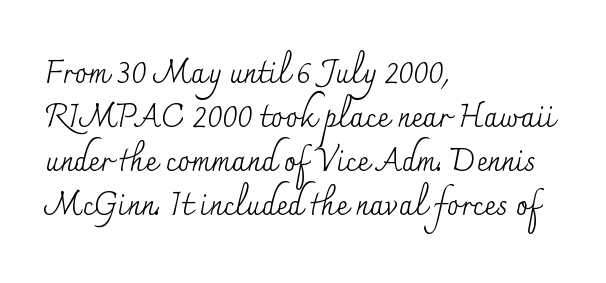
Q: Is the text bold? A: No.
Q: Is the text italic (slanted)? A: Yes.
Q: Is the typeface a serif or a sans-serif typeface? A: Serif.
Q: Is the text underlined? A: No.
Q: How is the paragraph aligned? A: Left-aligned.
Q: Is the spacing between letters normal or unusually wide? A: Normal.
Q: Is the spacing between lines tight, normal or loose? A: Normal.
Q: Width (condensed, normal, or wide)? A: Normal.
Q: Stroke contrast? A: Medium.
Q: x-height? A: Small.
Q: Monospaced? A: No.
